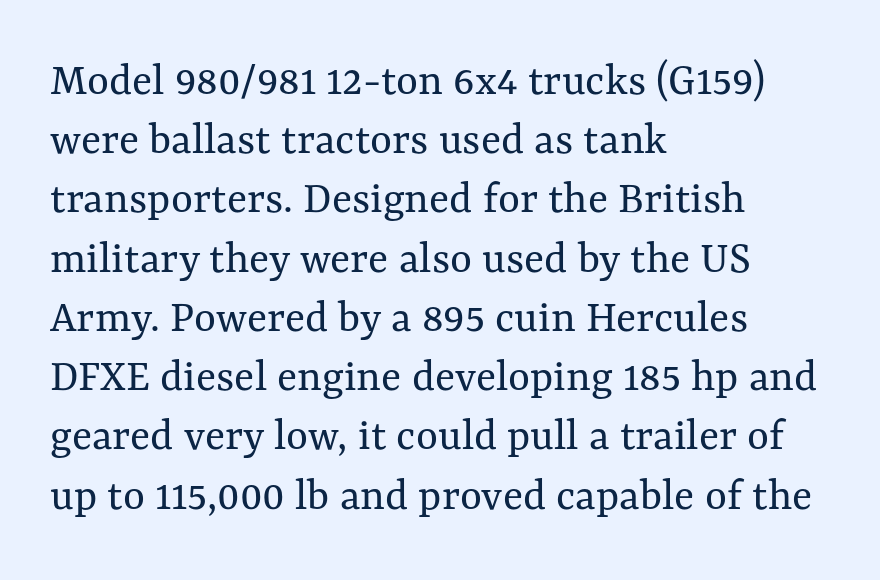
Each row of text sits above clean, open space. Typeset ragged right — the left edge is the straight one. Vertical stems look standard width or narrower in stroke. Do the characters align in a grid? No, the font is proportional.
